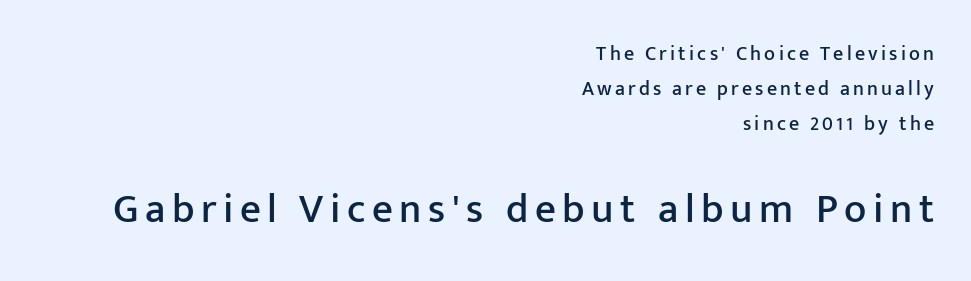
Q: Is the text italic (slanted)? A: No, it is upright.
Q: Is the typeface a serif or a sans-serif typeface? A: Sans-serif.
Q: Is the text underlined? A: No.
Q: How is the paragraph aligned? A: Right-aligned.
Q: Which block of text is set in a larger size, the first (top) or the second (bottom)? A: The second (bottom) one.
Q: Width (condensed, normal, or wide)? A: Normal.
Q: Stroke contrast? A: Low.
Q: x-height? A: Medium.
Q: Monospaced? A: No.
